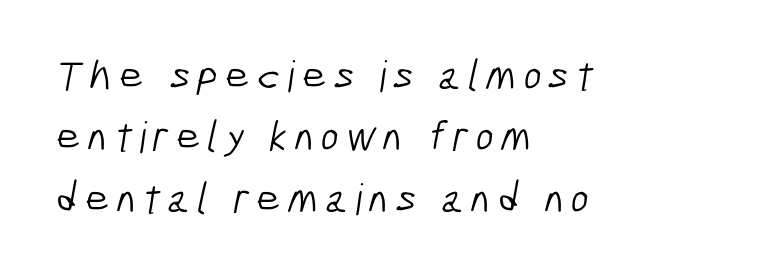
{"serif": "no", "bold": "no", "weight": "light", "width": "condensed", "stroke_contrast": "low", "x_height": "medium", "monospaced": "no", "underline": "no", "align": "left", "line_spacing": "normal", "line_spacing_ratio": 1.43, "glyph_px": 43}
